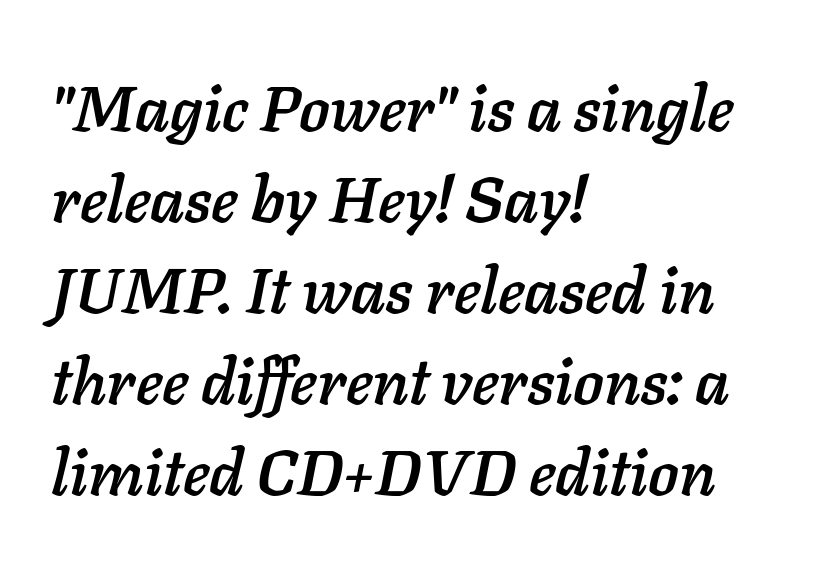
The image shows 64 px text type, italic (leaning right); set left-aligned, normal line spacing (1.42x), normal letter spacing, not underlined; low stroke contrast and a medium x-height.
